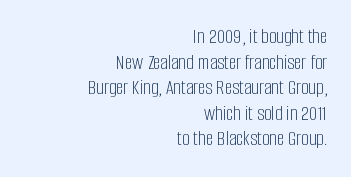
Q: Is the text bold? A: No.
Q: Is the text italic (slanted)? A: No, it is upright.
Q: Is the text underlined? A: No.
Q: How is the paragraph aligned? A: Right-aligned.
Q: Is the spacing between letters normal or unusually wide? A: Normal.
